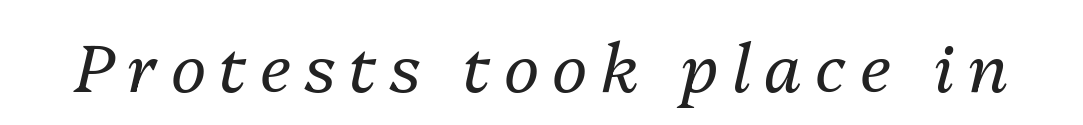
Quick note: underline off. The passage shown leans; its letterforms are oblique. Think standard paragraph weight, or any step lighter than that. You could not count columns in this text — the font is proportionally spaced.
